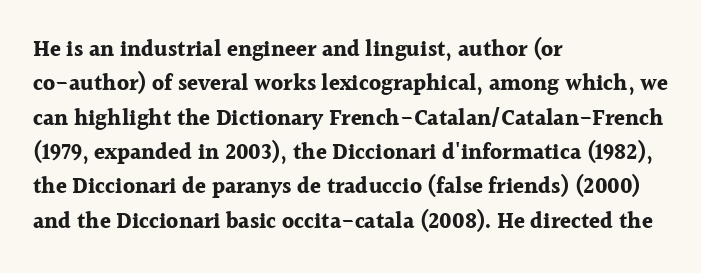
Q: Is the text bold? A: Yes.
Q: Is the text italic (slanted)? A: No, it is upright.
Q: Is the text underlined? A: No.
Q: How is the paragraph aligned? A: Left-aligned.
Q: Is the spacing between letters normal or unusually wide? A: Normal.
Q: Is the spacing between lines tight, normal or loose? A: Normal.
